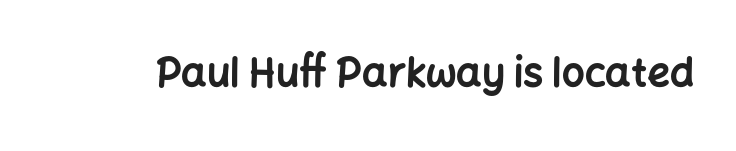
{"serif": "no", "italic": "no", "bold": "yes", "weight": "bold", "width": "normal", "stroke_contrast": "low", "x_height": "medium", "monospaced": "no", "underline": "no", "letter_spacing": "normal", "letter_spacing_em": 0.0, "glyph_px": 40}
